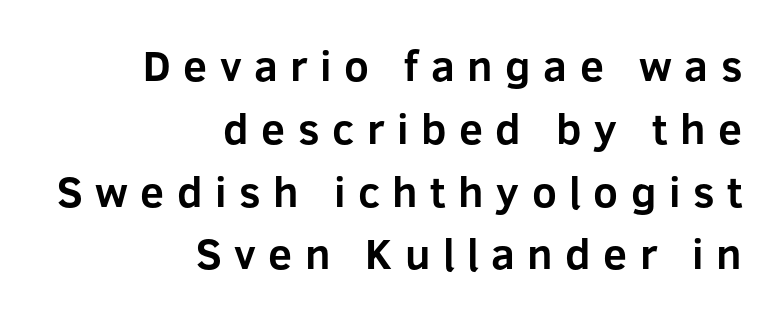
{"serif": "no", "italic": "no", "bold": "yes", "weight": "bold", "width": "normal", "stroke_contrast": "low", "x_height": "medium", "monospaced": "no", "underline": "no", "align": "right", "line_spacing": "normal", "line_spacing_ratio": 1.46, "letter_spacing": "wide", "letter_spacing_em": 0.29, "glyph_px": 43}
